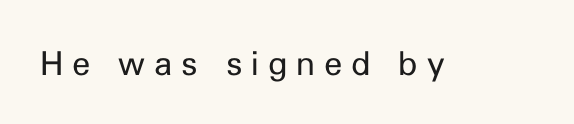
Italic? Not at all — the glyphs are vertical. The baseline area is clear. The type is letterspaced generously, with wide tracking. Varying glyph widths throughout — classic text-font behaviour.
